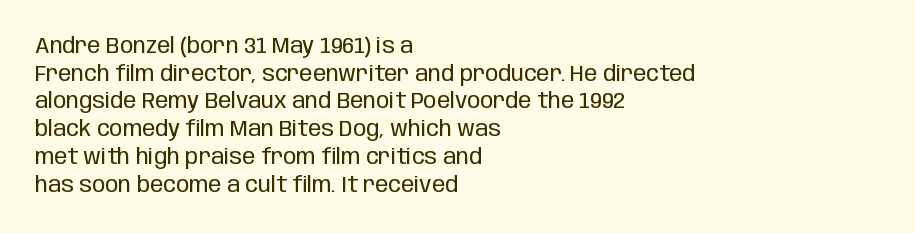
The image shows 22 px text type, upright; set left-aligned, normal line spacing (1.26x), normal letter spacing, not underlined.
